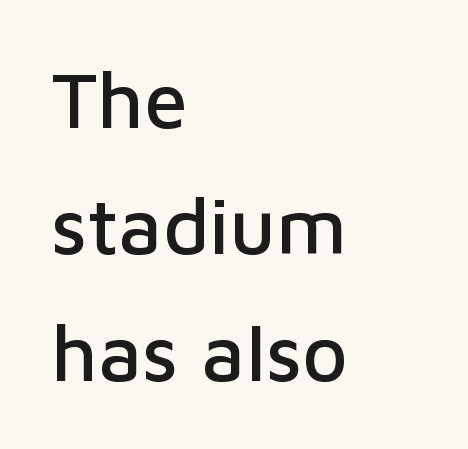
{"serif": "no", "italic": "no", "width": "normal", "stroke_contrast": "low", "x_height": "medium", "monospaced": "no", "underline": "no", "align": "left", "line_spacing": "normal", "line_spacing_ratio": 1.6, "letter_spacing": "normal", "letter_spacing_em": 0.0, "glyph_px": 79}
